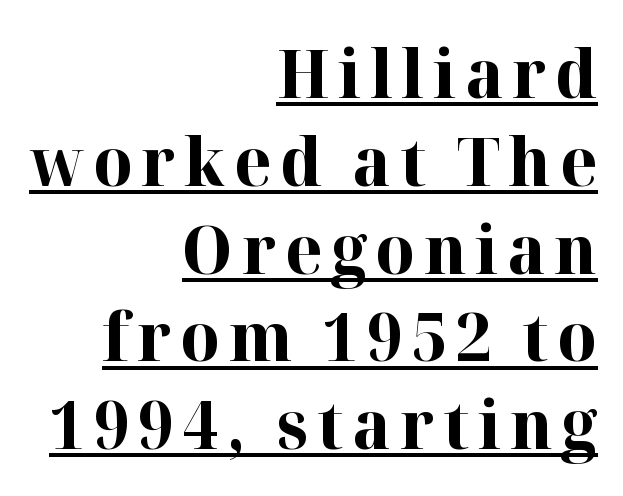
The image shows 67 px bold serif type, upright; set right-aligned, normal line spacing (1.31x), underlined; high stroke contrast and a medium x-height.
